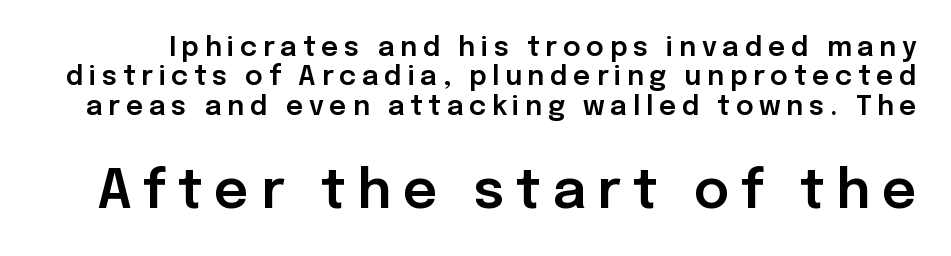
The letters advance in unequal steps, a hallmark of proportional type. Students, observe: this is what under-led, compact text looks like. You could only call the tracking loose — the letters float apart. The words here are not underlined. The lettering holds an erect, upright posture throughout.
